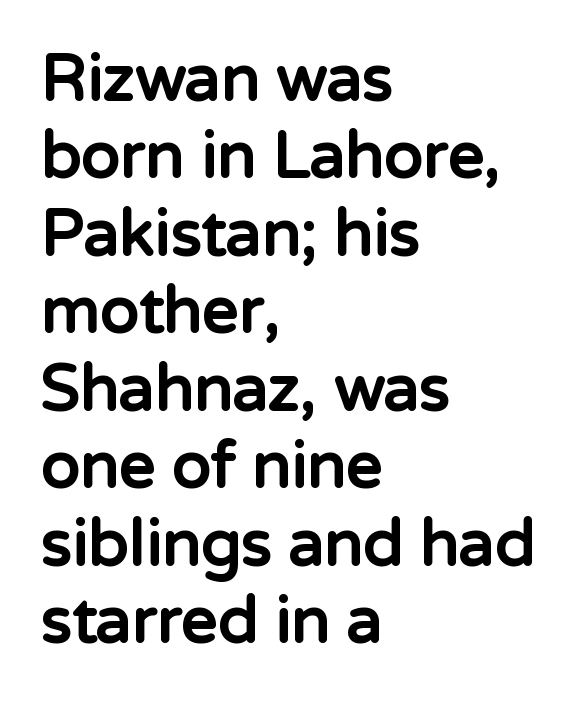
The image shows 64 px bold sans-serif type, upright; set left-aligned, line spacing 1.21x, normal letter spacing, not underlined; low stroke contrast and a medium x-height.
